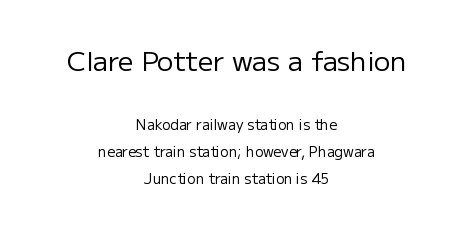
The designer gave the opening block more size than the closing block. Loosely led — the rows are spread out. Does the copy run flush right? No — it is centered line by line. No heavy texture on the line: the type isn't bold.
